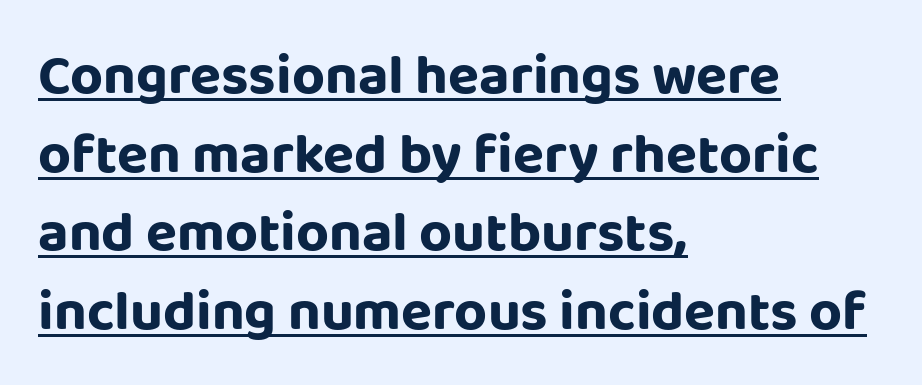
The image shows 57 px sans-serif type, upright; set left-aligned, normal line spacing (1.38x), normal letter spacing, underlined; low stroke contrast and a large x-height.
